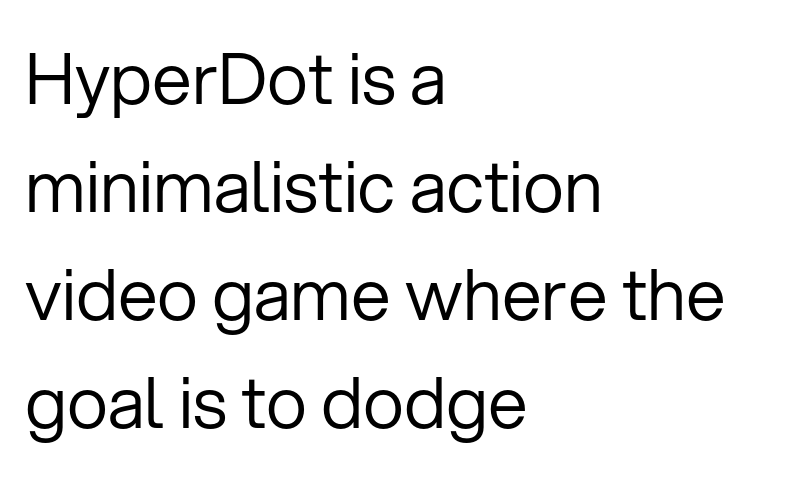
Q: Is the text bold? A: No.
Q: Is the text italic (slanted)? A: No, it is upright.
Q: Is the typeface a serif or a sans-serif typeface? A: Sans-serif.
Q: Is the text underlined? A: No.
Q: How is the paragraph aligned? A: Left-aligned.
Q: Is the spacing between letters normal or unusually wide? A: Normal.
Q: Is the spacing between lines tight, normal or loose? A: Normal.
Q: Width (condensed, normal, or wide)? A: Normal.
Q: Stroke contrast? A: Low.
Q: x-height? A: Medium.
Q: Monospaced? A: No.
